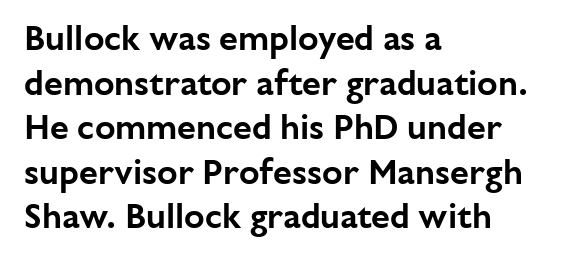
Q: Is the text italic (slanted)? A: No, it is upright.
Q: Is the typeface a serif or a sans-serif typeface? A: Sans-serif.
Q: Is the text underlined? A: No.
Q: How is the paragraph aligned? A: Left-aligned.
Q: Is the spacing between letters normal or unusually wide? A: Normal.
Q: Is the spacing between lines tight, normal or loose? A: Normal.
Q: Width (condensed, normal, or wide)? A: Normal.
Q: Stroke contrast? A: Low.
Q: x-height? A: Medium.
Q: Monospaced? A: No.
